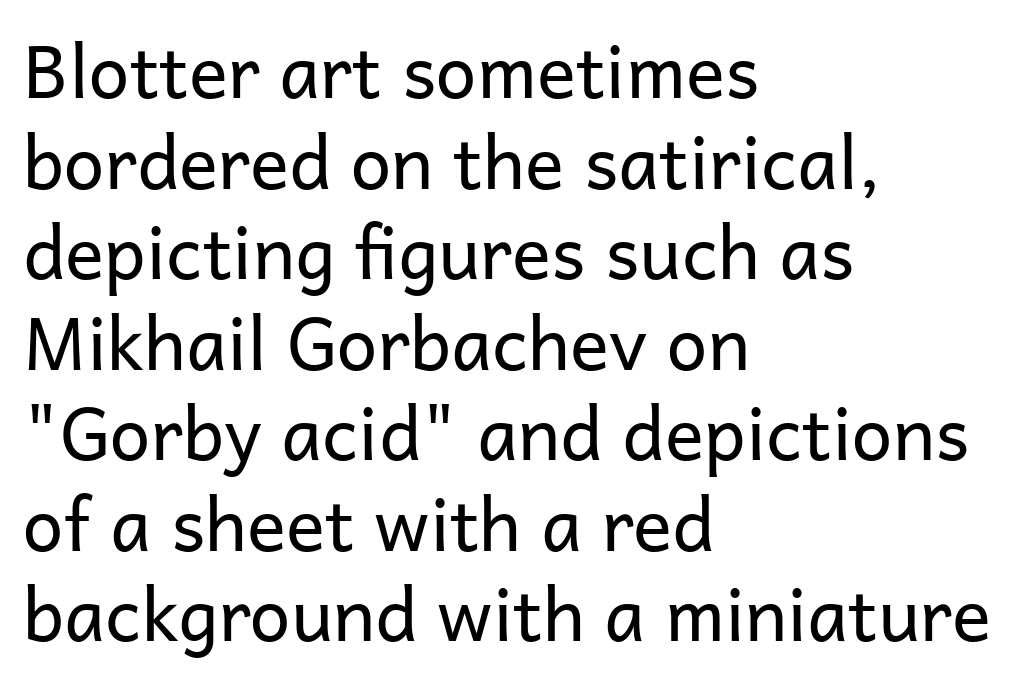
Q: Is the text bold? A: No.
Q: Is the text italic (slanted)? A: No, it is upright.
Q: Is the typeface a serif or a sans-serif typeface? A: Sans-serif.
Q: Is the text underlined? A: No.
Q: How is the paragraph aligned? A: Left-aligned.
Q: Is the spacing between letters normal or unusually wide? A: Normal.
Q: Width (condensed, normal, or wide)? A: Normal.
Q: Stroke contrast? A: Low.
Q: x-height? A: Medium.
Q: Monospaced? A: No.
